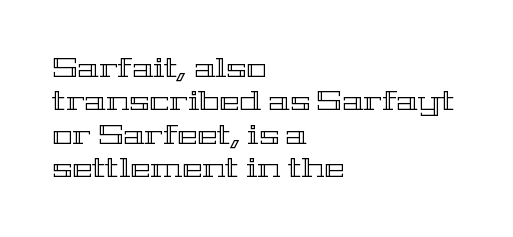
The image shows 27 px text type, upright; set left-aligned, line spacing 1.24x, normal letter spacing, not underlined.
